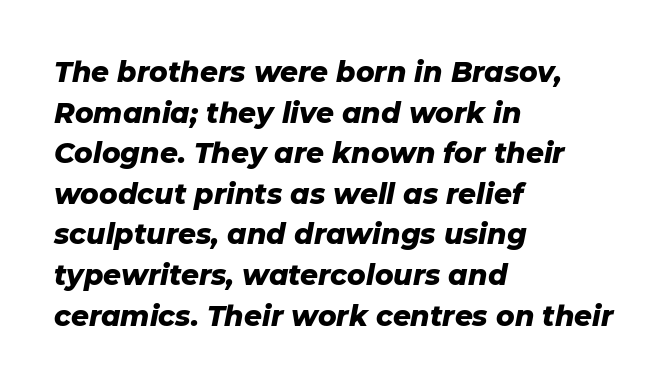
Q: Is the text bold? A: Yes.
Q: Is the text italic (slanted)? A: Yes, it leans right by about 11 degrees.
Q: Is the text underlined? A: No.
Q: How is the paragraph aligned? A: Left-aligned.
Q: Is the spacing between letters normal or unusually wide? A: Normal.
Q: Is the spacing between lines tight, normal or loose? A: Normal.
Q: Width (condensed, normal, or wide)? A: Normal.
Q: Stroke contrast? A: Low.
Q: x-height? A: Medium.
Q: Monospaced? A: No.
